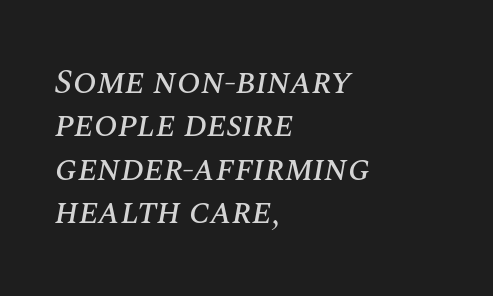
The image shows 35 px text type, italic (leaning right); set left-aligned, line spacing 1.24x, normal letter spacing, not underlined; medium stroke contrast and a large x-height.
